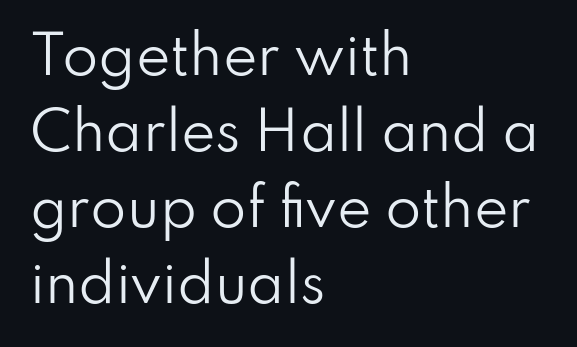
Honestly, the row spacing looks completely unremarkable. Is the stroke heavy? The answer is a plain regular-or-lighter. Here the designer chose a conventional face with non-uniform glyph widths. Style check: upright. Anything drawn beneath the words? Only blank space.
